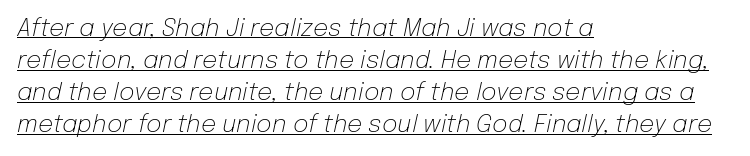
{"italic": "yes", "lean": "right", "slant_degrees": 12, "bold": "no", "underline": "yes", "align": "left", "line_spacing": "normal", "line_spacing_ratio": 1.34, "letter_spacing": "normal", "letter_spacing_em": 0.0, "glyph_px": 24}
